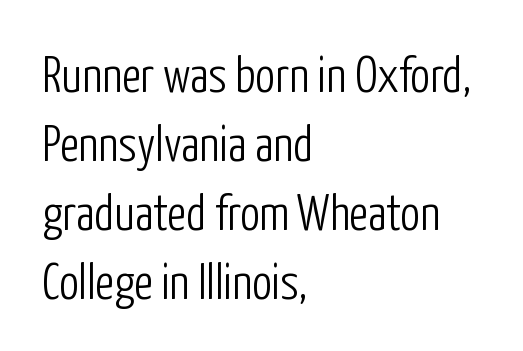
{"serif": "no", "italic": "no", "bold": "no", "weight": "light", "width": "condensed", "stroke_contrast": "low", "x_height": "medium", "monospaced": "no", "underline": "no", "align": "left", "line_spacing": "normal", "line_spacing_ratio": 1.38, "letter_spacing": "normal", "letter_spacing_em": 0.0, "glyph_px": 50}
